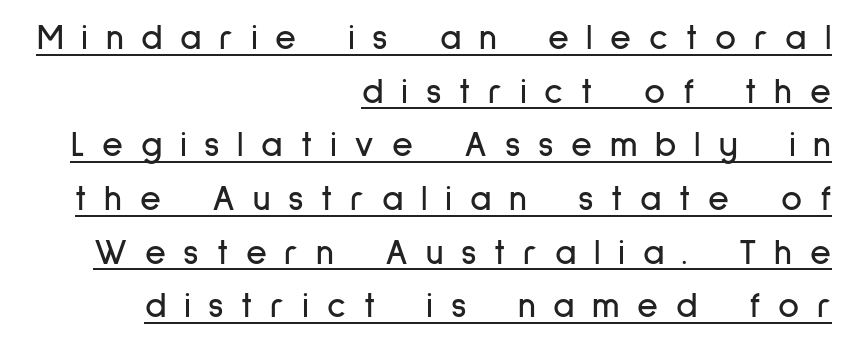
The image shows 36 px condensed sans-serif type, upright; set right-aligned, normal line spacing (1.49x), unusually wide letter spacing (+0.49 em), underlined; low stroke contrast and a medium x-height.
